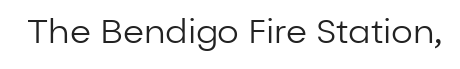
Q: Is the text bold? A: No.
Q: Is the text italic (slanted)? A: No, it is upright.
Q: Is the typeface a serif or a sans-serif typeface? A: Sans-serif.
Q: Is the text underlined? A: No.
Q: Is the spacing between letters normal or unusually wide? A: Normal.
Q: Width (condensed, normal, or wide)? A: Normal.
Q: Stroke contrast? A: Low.
Q: x-height? A: Medium.
Q: Monospaced? A: No.
